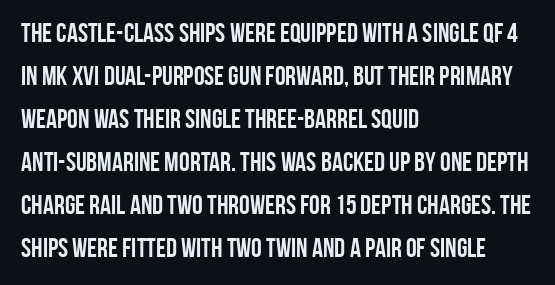
{"italic": "no", "bold": "yes", "underline": "no", "align": "left", "line_spacing": "normal", "line_spacing_ratio": 1.59, "letter_spacing": "normal", "letter_spacing_em": 0.0, "glyph_px": 27}
